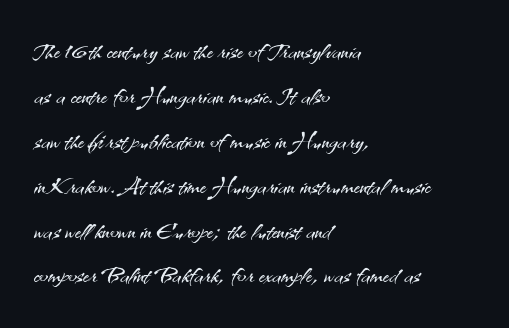
The image shows 33 px light sans-serif type; set left-aligned, normal line spacing (1.36x), normal letter spacing, not underlined; medium stroke contrast and a small x-height.
